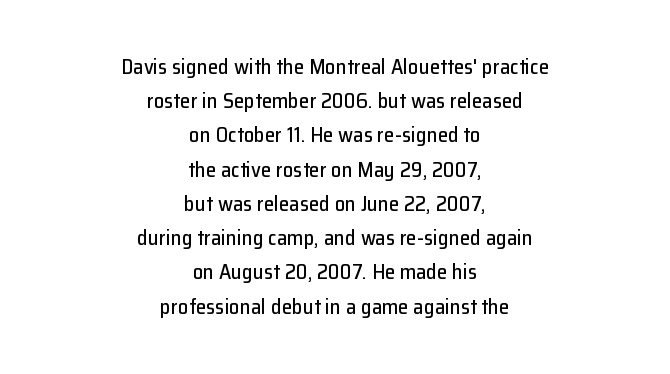
Q: Is the text italic (slanted)? A: No, it is upright.
Q: Is the text underlined? A: No.
Q: How is the paragraph aligned? A: Centered.
Q: Is the spacing between letters normal or unusually wide? A: Normal.
Q: Is the spacing between lines tight, normal or loose? A: Normal.
